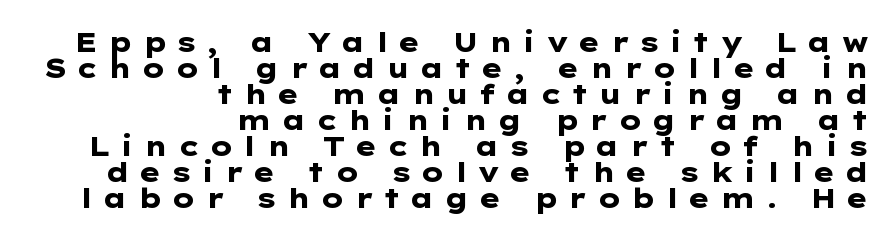
{"italic": "no", "bold": "yes", "underline": "no", "align": "right", "line_spacing": "tight", "line_spacing_ratio": 0.96, "letter_spacing": "wide", "letter_spacing_em": 0.34, "glyph_px": 27}
